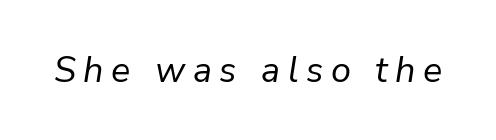
The image shows 36 px regular-weight type, italic (leaning right); set unusually wide letter spacing (+0.21 em), not underlined; low stroke contrast and a medium x-height.
